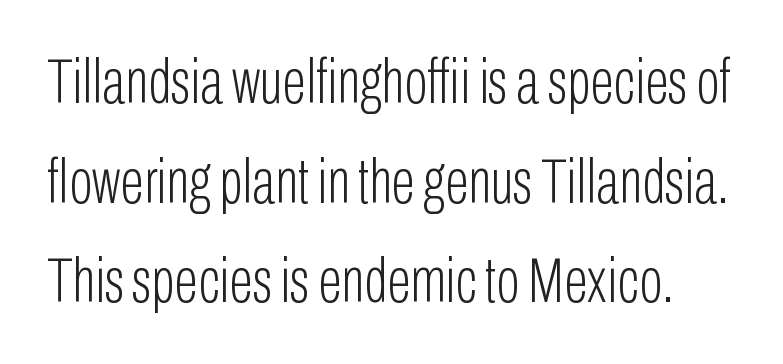
Q: Is the text bold? A: No.
Q: Is the text italic (slanted)? A: No, it is upright.
Q: Is the typeface a serif or a sans-serif typeface? A: Sans-serif.
Q: Is the text underlined? A: No.
Q: Is the spacing between letters normal or unusually wide? A: Normal.
Q: Is the spacing between lines tight, normal or loose? A: Normal.
Q: Width (condensed, normal, or wide)? A: Condensed.
Q: Stroke contrast? A: Low.
Q: x-height? A: Medium.
Q: Monospaced? A: No.
